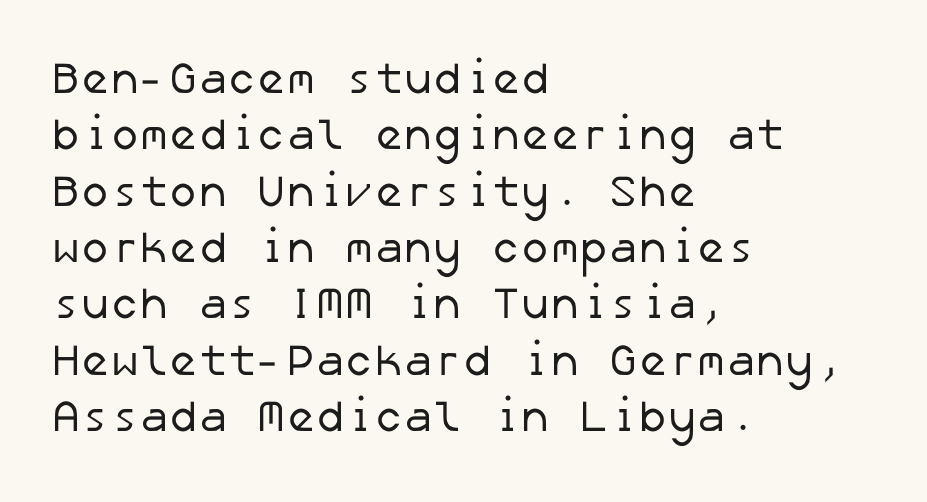
Q: Is the text bold? A: No.
Q: Is the typeface a serif or a sans-serif typeface? A: Sans-serif.
Q: Is the text underlined? A: No.
Q: How is the paragraph aligned? A: Left-aligned.
Q: Is the spacing between letters normal or unusually wide? A: Normal.
Q: Is the spacing between lines tight, normal or loose? A: Normal.
Q: Width (condensed, normal, or wide)? A: Normal.
Q: Stroke contrast? A: Low.
Q: x-height? A: Medium.
